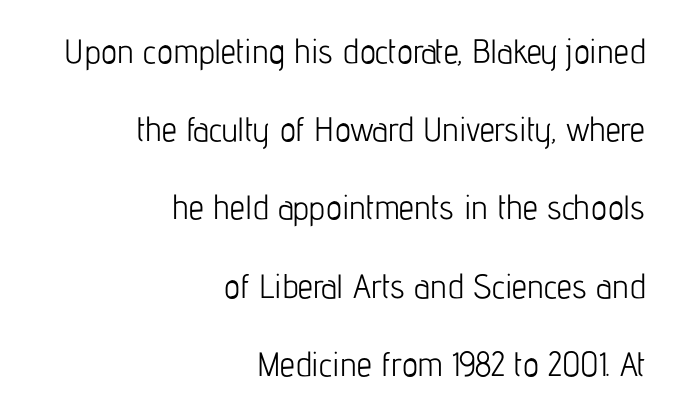
The text block is weighted toward the right margin, trailing off unevenly leftward. The leading is generous, giving the passage an open texture. The characters display no serif detailing; their extremities are plain. Compared with typical body copy, the letter spacing here is the same. Has an underline been added? It has not.
